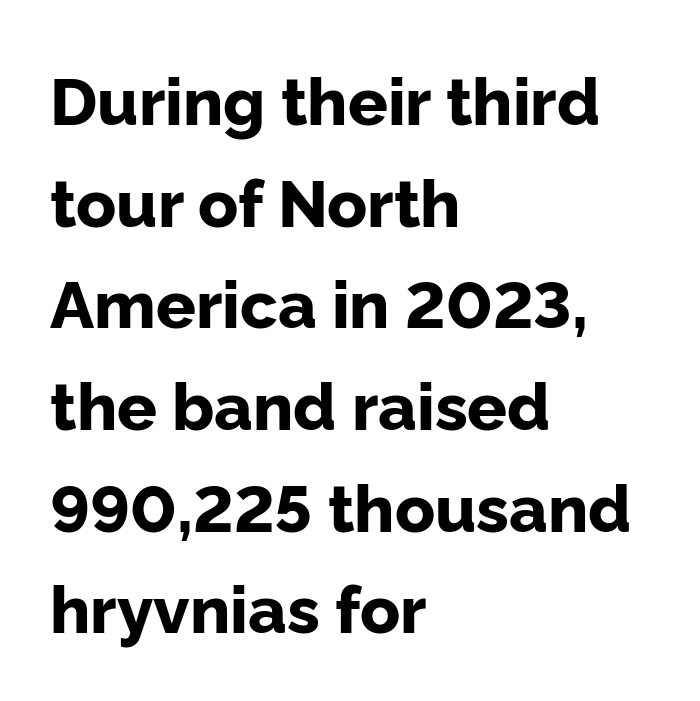
{"serif": "no", "italic": "no", "bold": "yes", "weight": "bold", "width": "normal", "stroke_contrast": "low", "x_height": "medium", "monospaced": "no", "underline": "no", "align": "left", "line_spacing": "normal", "line_spacing_ratio": 1.54, "letter_spacing": "normal", "letter_spacing_em": 0.0, "glyph_px": 66}
